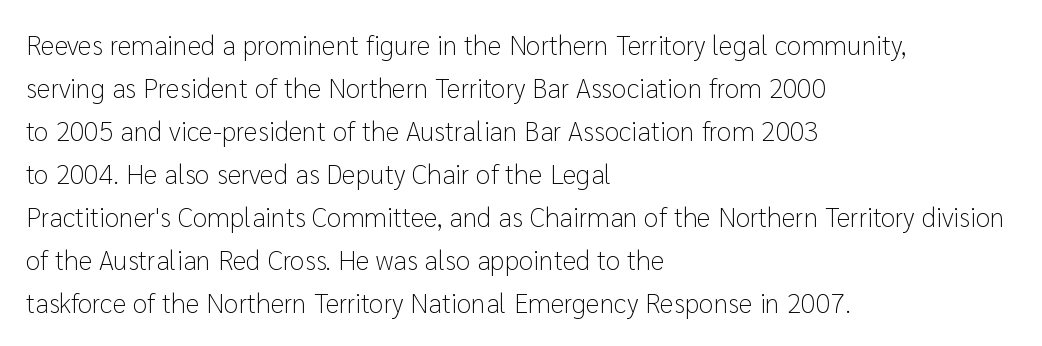
{"italic": "no", "bold": "no", "underline": "no", "align": "left", "line_spacing": "normal", "line_spacing_ratio": 1.59, "letter_spacing": "normal", "letter_spacing_em": 0.0, "glyph_px": 27}
